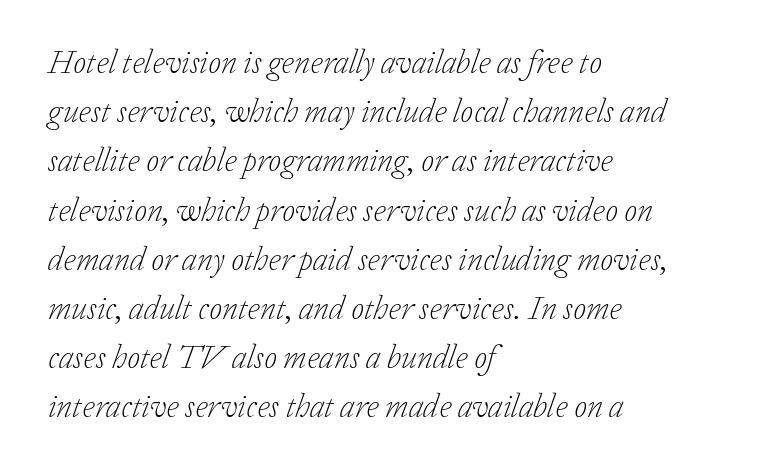
The rendering uses natural spacing where letterforms have individual widths. The gaps between neighbouring characters are ordinary and unremarkable. Unmarked baselines from the first word to the last. Is the type heavy? It reads as light-to-regular instead. Tall strokes in this sample are angled rather than plumb. Stroke terminals: seriffed.
